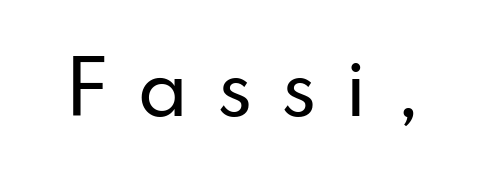
Q: Is the text italic (slanted)? A: No, it is upright.
Q: Is the typeface a serif or a sans-serif typeface? A: Sans-serif.
Q: Is the text underlined? A: No.
Q: Is the spacing between letters normal or unusually wide? A: Unusually wide.
Q: Width (condensed, normal, or wide)? A: Normal.
Q: Stroke contrast? A: Low.
Q: x-height? A: Small.
Q: Monospaced? A: No.
